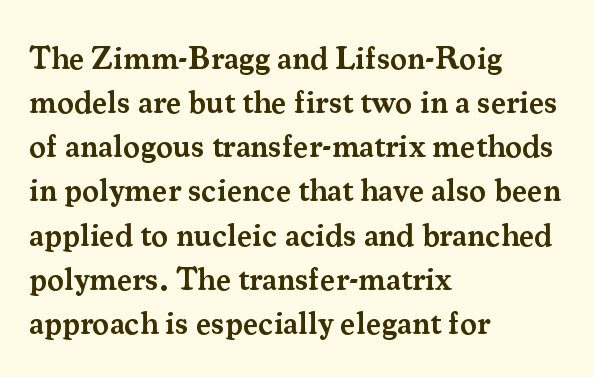
The image shows 32 px semibold serif type, upright; set left-aligned, normal line spacing (1.38x), normal letter spacing, not underlined; medium stroke contrast and a small x-height.
